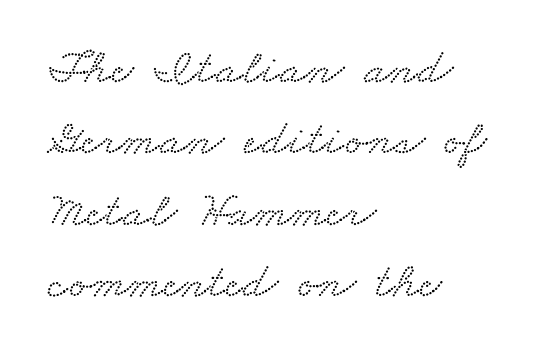
Clear beneath every line of the passage. The face used here is proportionally spaced, like ordinary book or web type. Visually the block forms a straight wall on the left and a jagged coastline on the right. Is the letter spacing exaggerated? No — it looks like the ordinary default. Normally led — the rows are evenly, conventionally spaced. The glyphs in this specimen are seriffed.
